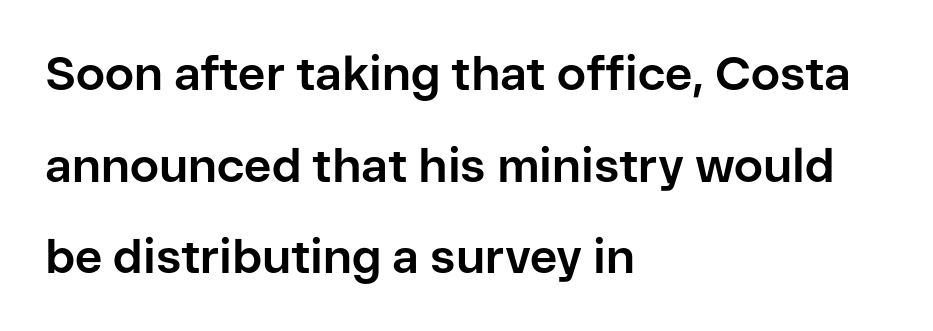
Q: Is the text bold? A: Yes.
Q: Is the text italic (slanted)? A: No, it is upright.
Q: Is the typeface a serif or a sans-serif typeface? A: Sans-serif.
Q: Is the text underlined? A: No.
Q: How is the paragraph aligned? A: Left-aligned.
Q: Is the spacing between letters normal or unusually wide? A: Normal.
Q: Is the spacing between lines tight, normal or loose? A: Loose.
Q: Width (condensed, normal, or wide)? A: Normal.
Q: Stroke contrast? A: Low.
Q: x-height? A: Medium.
Q: Monospaced? A: No.
